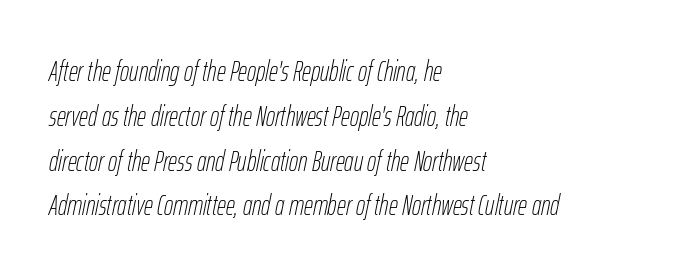
The image shows 28 px thin, condensed type, italic (leaning right); set left-aligned, normal line spacing (1.6x), normal letter spacing, not underlined; low stroke contrast and a medium x-height.
